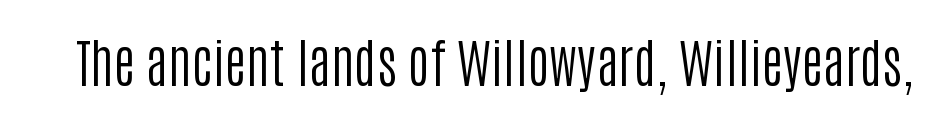
{"serif": "no", "italic": "no", "bold": "no", "weight": "regular", "width": "condensed", "stroke_contrast": "low", "x_height": "large", "monospaced": "no", "underline": "no", "letter_spacing": "normal", "letter_spacing_em": 0.0, "glyph_px": 53}
